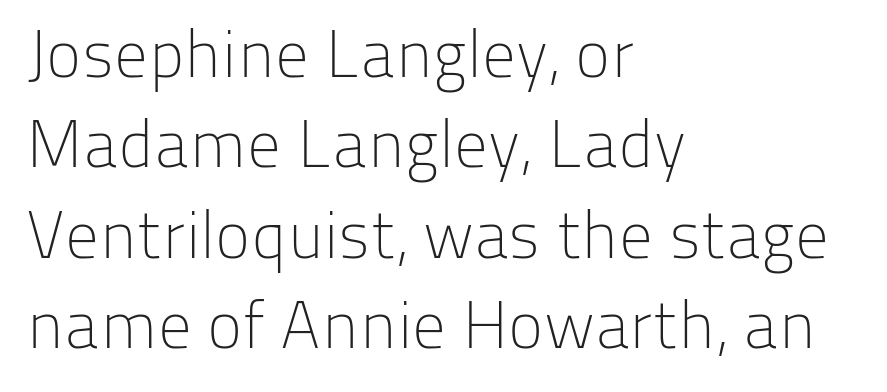
The image shows 67 px light sans-serif type, upright; set left-aligned, normal line spacing (1.35x), normal letter spacing, not underlined; low stroke contrast and a medium x-height.
